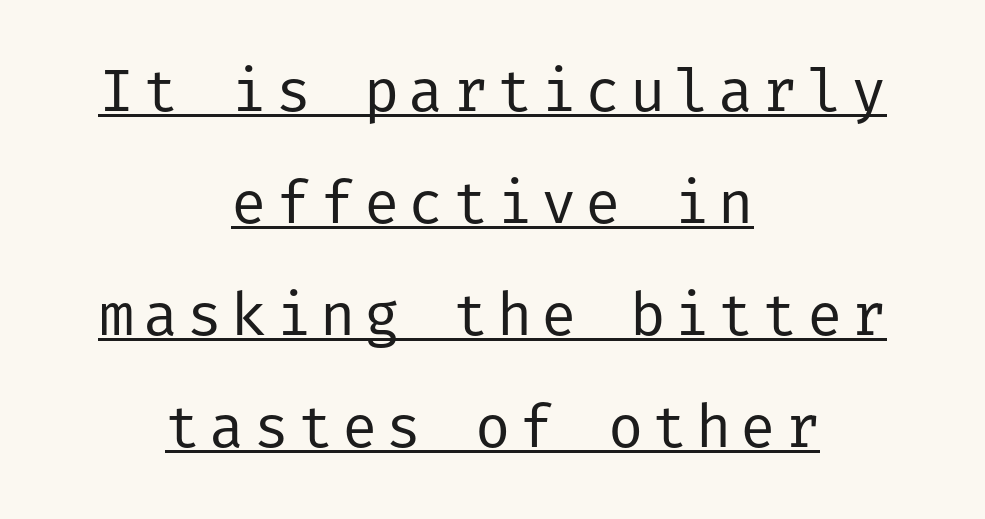
The image shows 59 px regular-weight sans-serif type, upright; set centered, loose line spacing (1.9x), underlined; low stroke contrast and a medium x-height.
